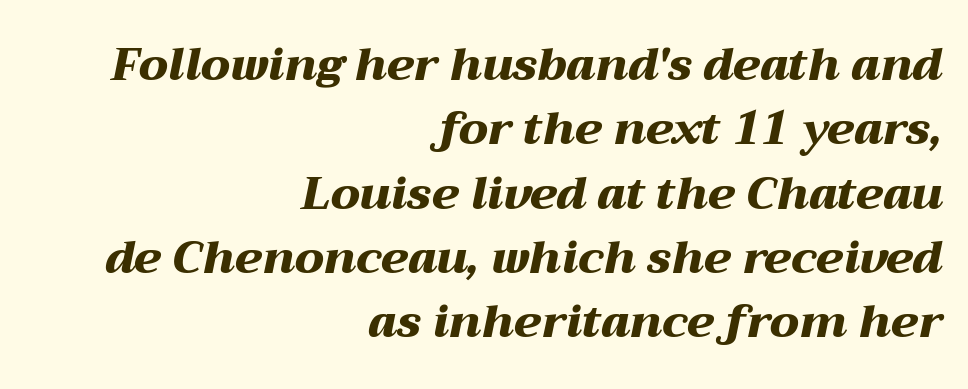
{"italic": "yes", "lean": "right", "slant_degrees": 12, "bold": "yes", "weight": "heavy", "width": "wide", "stroke_contrast": "medium", "x_height": "medium", "monospaced": "no", "underline": "no", "align": "right", "line_spacing": "normal", "line_spacing_ratio": 1.43, "letter_spacing": "normal", "letter_spacing_em": 0.0, "glyph_px": 45}
